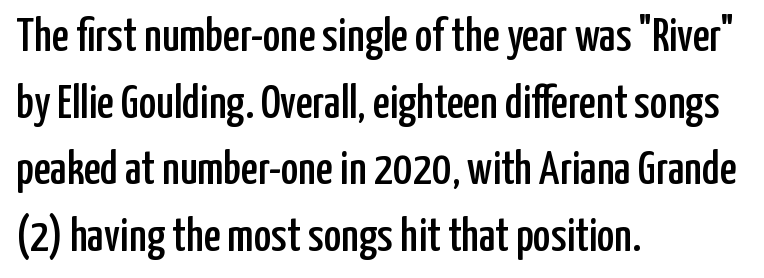
Varying glyph widths throughout — classic text-font behaviour. Layout note: lines flush left. Tracking here is standard; glyphs follow each other at the usual distance. Nobody drew a line under any word here.
